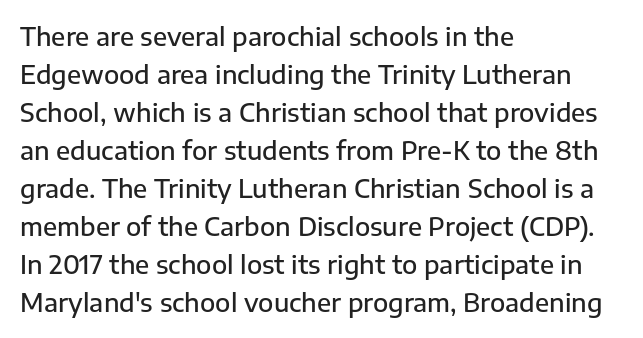
Q: Is the text bold? A: Semi-bold.
Q: Is the text italic (slanted)? A: No, it is upright.
Q: Is the text underlined? A: No.
Q: How is the paragraph aligned? A: Left-aligned.
Q: Is the spacing between letters normal or unusually wide? A: Normal.
Q: Is the spacing between lines tight, normal or loose? A: Normal.
